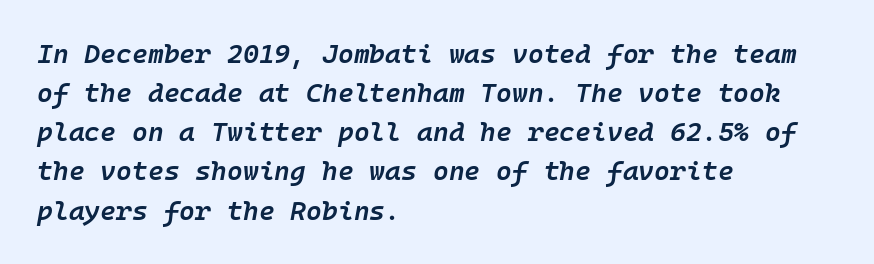
The face used here has a pronounced slope to its letters. Notice how descenders clear the ascenders below comfortably — that's standard leading. The ragged edge is on the right, which tells us the setting is flush left. The words here are not underlined.
